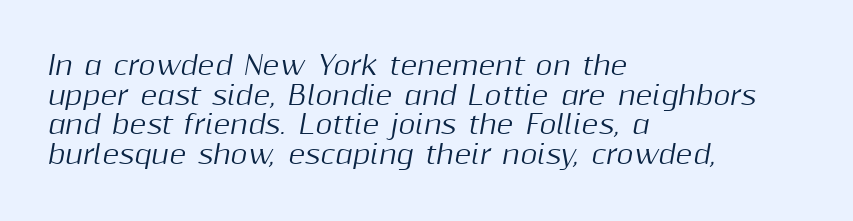
When letters slant like this, we call the style italic. Which margin do the lines hug? The left one — the right edge is uneven. Each word holds together tightly as a unit, with standard inter-letter gaps. The vertical gap from one line to the next is small.
